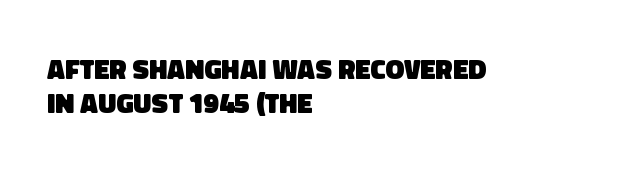
The image shows 28 px heavy sans-serif type; set left-aligned, line spacing 1.22x, normal letter spacing, not underlined; low stroke contrast and a large x-height.
